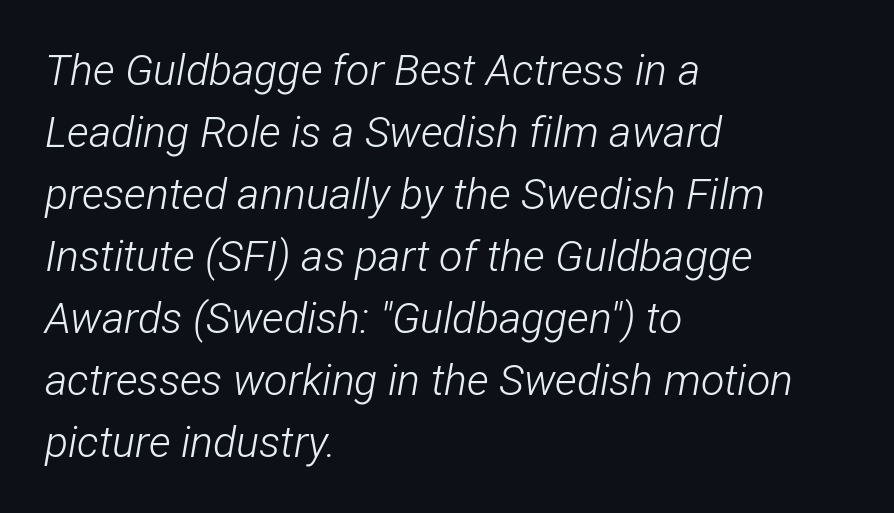
{"italic": "yes", "lean": "right", "slant_degrees": 12, "bold": "no", "weight": "light", "width": "condensed", "stroke_contrast": "low", "x_height": "medium", "monospaced": "no", "underline": "no", "align": "left", "line_spacing": "normal", "line_spacing_ratio": 1.44, "letter_spacing": "normal", "letter_spacing_em": 0.0, "glyph_px": 43}
